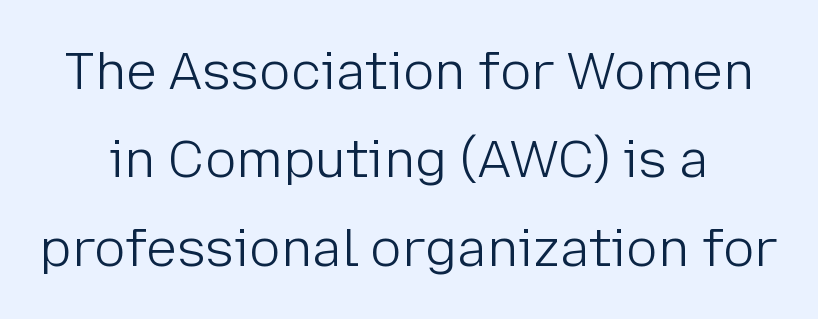
The image shows 52 px light sans-serif type, upright; set normal line spacing (1.7x), normal letter spacing, not underlined; low stroke contrast and a medium x-height.
